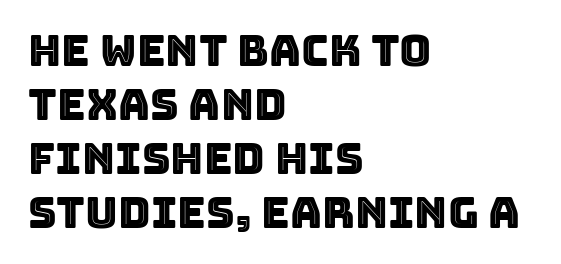
{"italic": "no", "width": "normal", "x_height": "large", "monospaced": "no", "underline": "no", "align": "left", "line_spacing_ratio": 1.23, "letter_spacing": "normal", "letter_spacing_em": 0.0, "glyph_px": 44}
